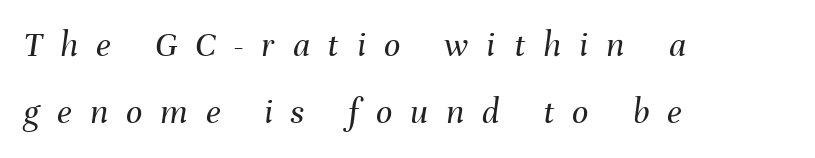
{"italic": "yes", "lean": "right", "slant_degrees": 8, "bold": "no", "weight": "regular", "width": "normal", "stroke_contrast": "medium", "x_height": "medium", "monospaced": "no", "underline": "no", "align": "left", "line_spacing_ratio": 1.87, "letter_spacing": "wide", "letter_spacing_em": 0.5, "glyph_px": 36}
